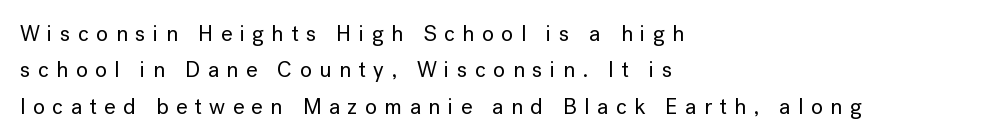
{"italic": "no", "underline": "no", "align": "left", "line_spacing": "normal", "line_spacing_ratio": 1.65, "letter_spacing": "wide", "letter_spacing_em": 0.34, "glyph_px": 22}
